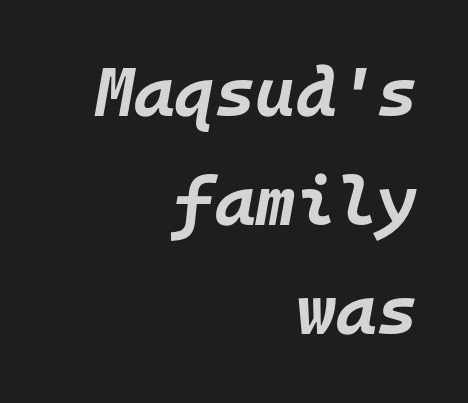
Q: Is the text bold? A: Yes.
Q: Is the text italic (slanted)? A: Yes, it leans right by about 10 degrees.
Q: Is the text underlined? A: No.
Q: How is the paragraph aligned? A: Right-aligned.
Q: Is the spacing between letters normal or unusually wide? A: Normal.
Q: Is the spacing between lines tight, normal or loose? A: Normal.
Q: Width (condensed, normal, or wide)? A: Normal.
Q: Stroke contrast? A: Low.
Q: x-height? A: Large.
Q: Monospaced? A: Yes.
